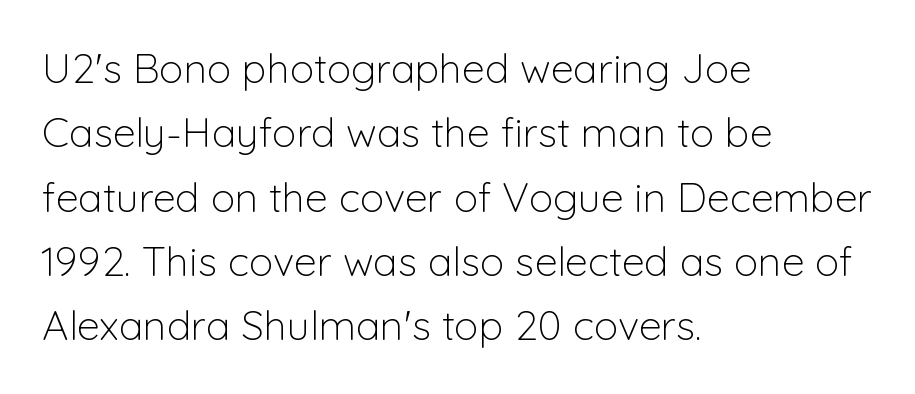
{"serif": "no", "italic": "no", "bold": "no", "weight": "light", "width": "normal", "stroke_contrast": "low", "x_height": "medium", "monospaced": "no", "underline": "no", "align": "left", "line_spacing": "normal", "line_spacing_ratio": 1.57, "letter_spacing": "normal", "letter_spacing_em": 0.0, "glyph_px": 41}
